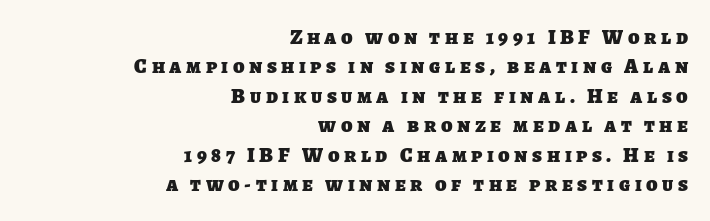
Q: Is the text bold? A: Yes.
Q: Is the text underlined? A: No.
Q: How is the paragraph aligned? A: Right-aligned.
Q: Is the spacing between letters normal or unusually wide? A: Unusually wide.
Q: Is the spacing between lines tight, normal or loose? A: Normal.
